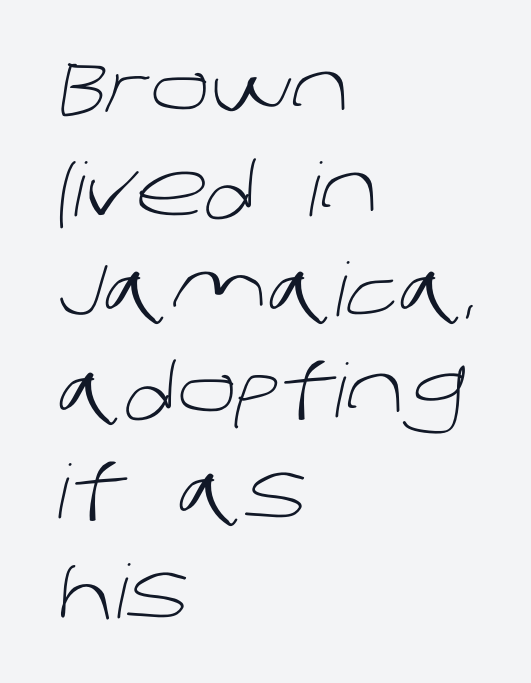
{"serif": "no", "bold": "no", "weight": "light", "width": "normal", "stroke_contrast": "low", "x_height": "large", "monospaced": "no", "underline": "no", "align": "left", "line_spacing": "normal", "line_spacing_ratio": 1.36, "letter_spacing": "normal", "letter_spacing_em": 0.0, "glyph_px": 74}
